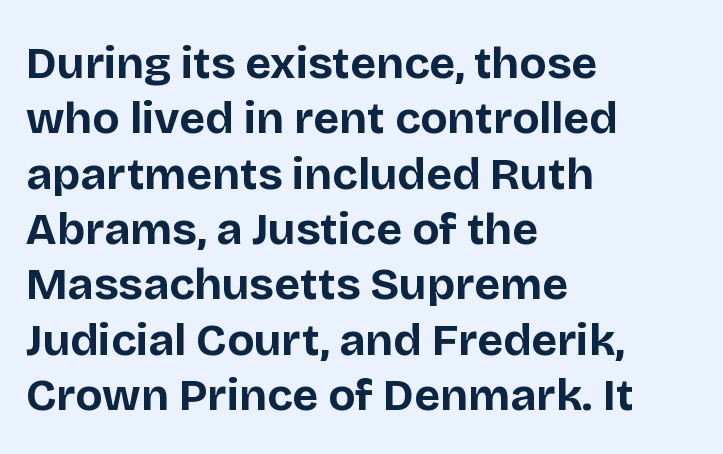
{"serif": "no", "italic": "no", "bold": "yes", "weight": "bold", "width": "normal", "stroke_contrast": "low", "x_height": "large", "monospaced": "no", "underline": "no", "align": "left", "line_spacing_ratio": 1.23, "letter_spacing": "normal", "letter_spacing_em": 0.0, "glyph_px": 45}
